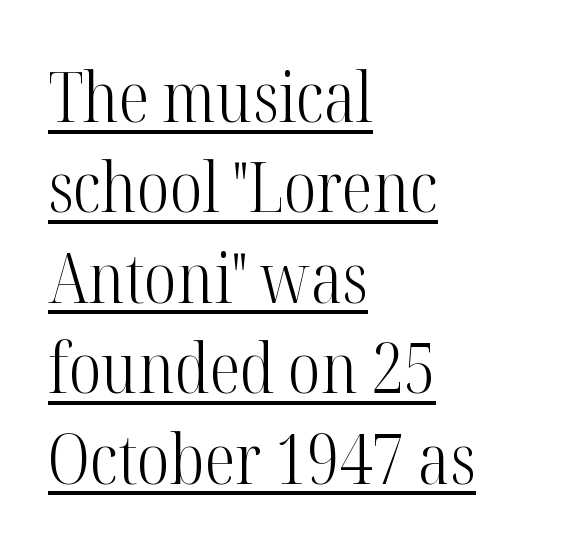
{"serif": "yes", "italic": "no", "bold": "no", "weight": "light", "width": "condensed", "stroke_contrast": "high", "x_height": "medium", "monospaced": "no", "underline": "yes", "align": "left", "line_spacing": "normal", "line_spacing_ratio": 1.31, "letter_spacing": "normal", "letter_spacing_em": 0.0, "glyph_px": 69}
